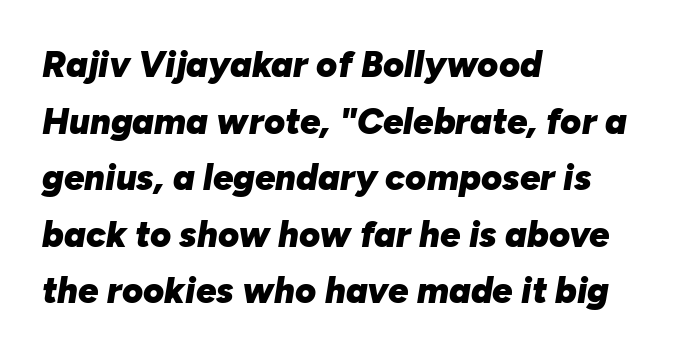
The passage shown is typed in a proportional face where columns would drift. The lines are quadded left. Is there much room between lines? A standard amount, neither cramped nor airy. Students, this is bold: see how much ink each stroke carries. The letters sit at their default tracking, neither squeezed nor spread. Words float on clear page, feet unadorned.
